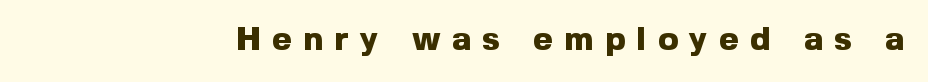
{"serif": "no", "italic": "no", "bold": "yes", "weight": "heavy", "width": "normal", "x_height": "medium", "monospaced": "no", "underline": "no", "letter_spacing": "wide", "letter_spacing_em": 0.36, "glyph_px": 33}
